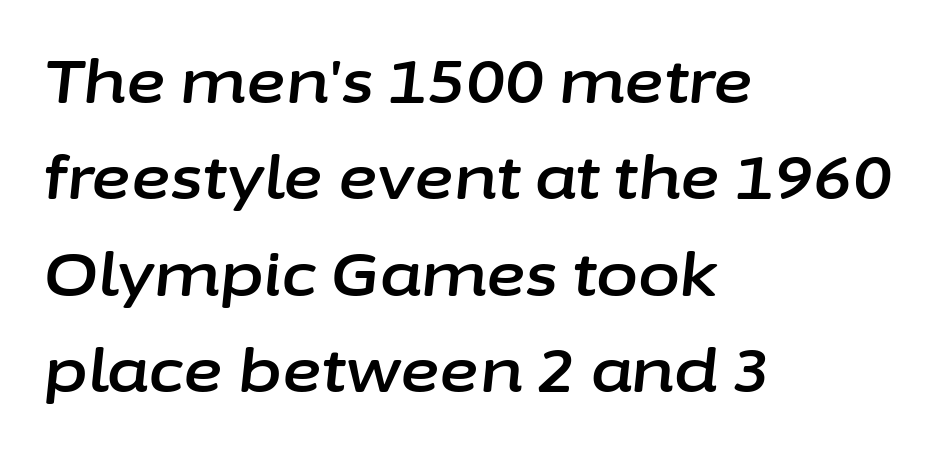
{"italic": "yes", "lean": "right", "slant_degrees": 6, "width": "normal", "stroke_contrast": "low", "x_height": "medium", "monospaced": "no", "underline": "no", "align": "left", "line_spacing": "normal", "line_spacing_ratio": 1.58, "letter_spacing": "normal", "letter_spacing_em": 0.0, "glyph_px": 61}
